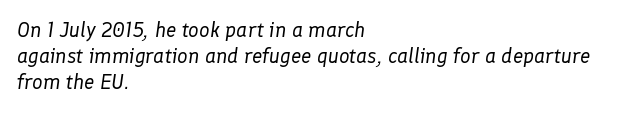
Q: Is the text bold? A: No.
Q: Is the text italic (slanted)? A: Yes, it leans right by about 8 degrees.
Q: Is the text underlined? A: No.
Q: How is the paragraph aligned? A: Left-aligned.
Q: Is the spacing between letters normal or unusually wide? A: Normal.
Q: Is the spacing between lines tight, normal or loose? A: Normal.
